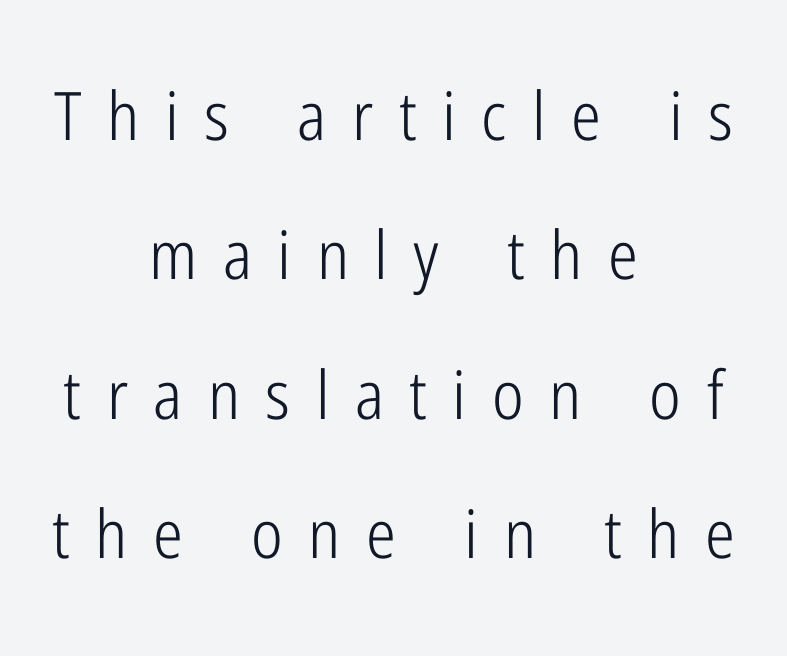
Q: Is the text bold? A: No.
Q: Is the text italic (slanted)? A: No, it is upright.
Q: Is the typeface a serif or a sans-serif typeface? A: Sans-serif.
Q: Is the text underlined? A: No.
Q: How is the paragraph aligned? A: Centered.
Q: Is the spacing between letters normal or unusually wide? A: Unusually wide.
Q: Is the spacing between lines tight, normal or loose? A: Loose.
Q: Width (condensed, normal, or wide)? A: Condensed.
Q: Stroke contrast? A: Low.
Q: x-height? A: Medium.
Q: Monospaced? A: No.
